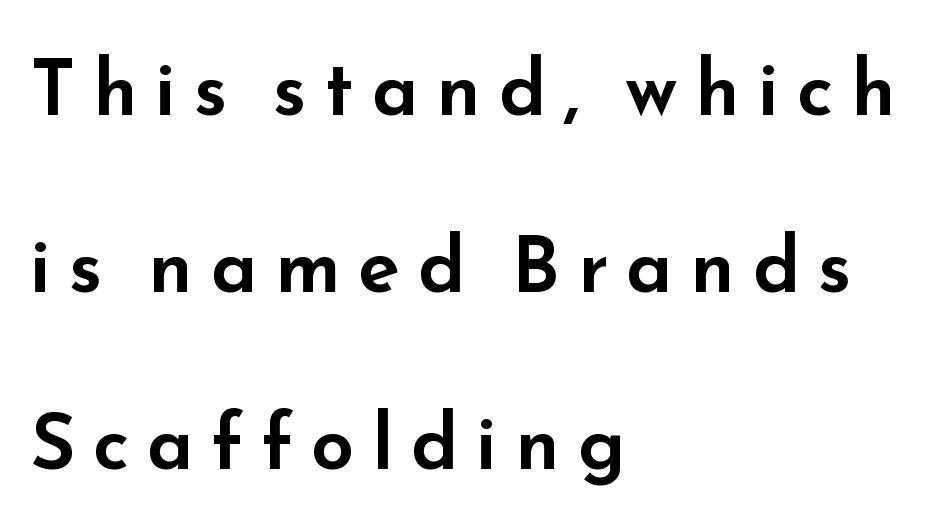
Regarding leading, the lines here are spaced well apart. The characters display no serif detailing; their extremities are plain. A student would call this left alignment; a typographer would say flush left, rag right. Observe the wide spacing: letters keep a clear distance from each other.
